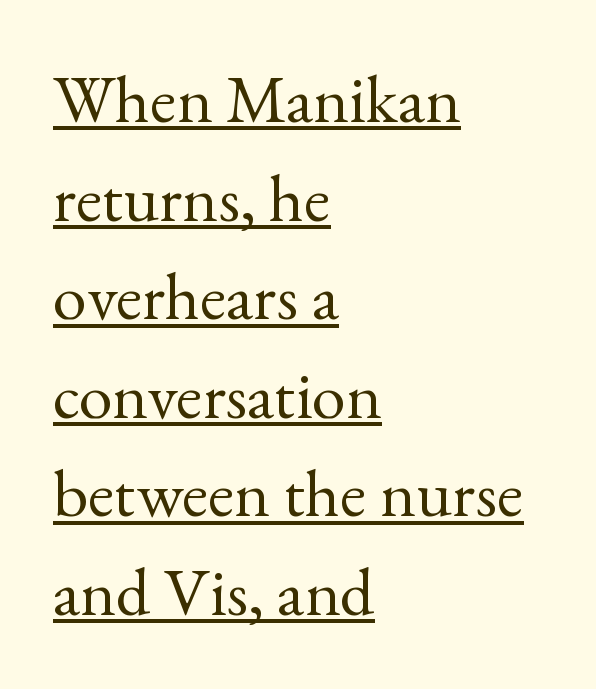
Q: Is the text bold? A: No.
Q: Is the text italic (slanted)? A: No, it is upright.
Q: Is the typeface a serif or a sans-serif typeface? A: Serif.
Q: Is the text underlined? A: Yes.
Q: How is the paragraph aligned? A: Left-aligned.
Q: Is the spacing between letters normal or unusually wide? A: Normal.
Q: Is the spacing between lines tight, normal or loose? A: Normal.
Q: Width (condensed, normal, or wide)? A: Normal.
Q: x-height? A: Small.
Q: Monospaced? A: No.
